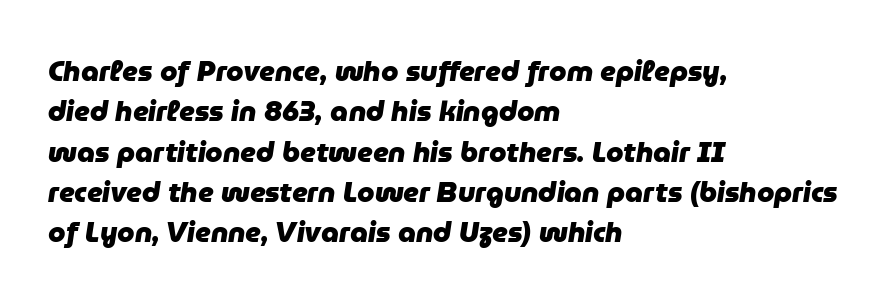
The paragraph has a hard left edge and a soft right edge. Each new line begins a customary step beneath the previous one. Heavy-handed strokes throughout: this text is bold. A typesetter would call this proportional, since set widths differ per character.
